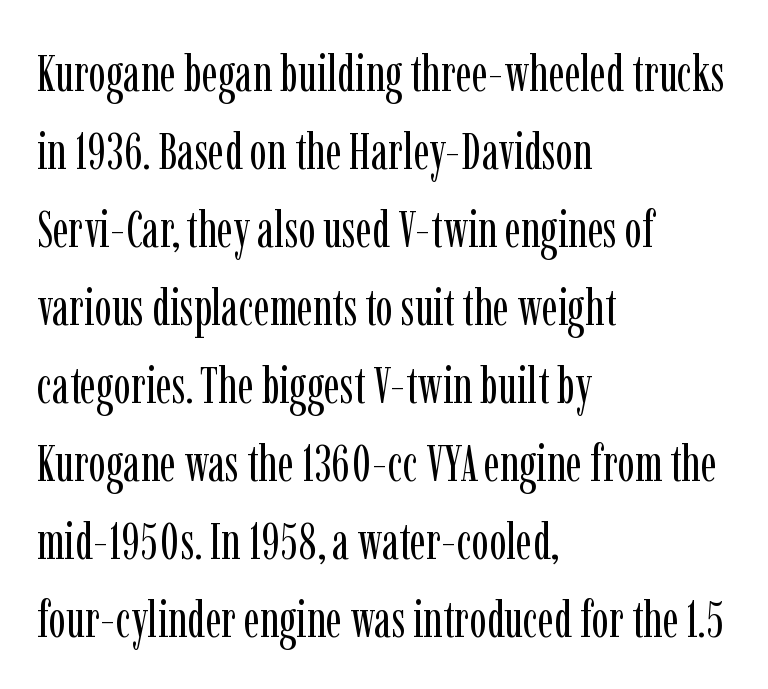
If you drew a line through each stem, it would be perfectly vertical. Do the characters align in a grid? No, the font is proportional. Does extra space separate the letters? No, they use regular spacing. The area under the type is left untouched. The typeface chosen for these lines features serifs.
